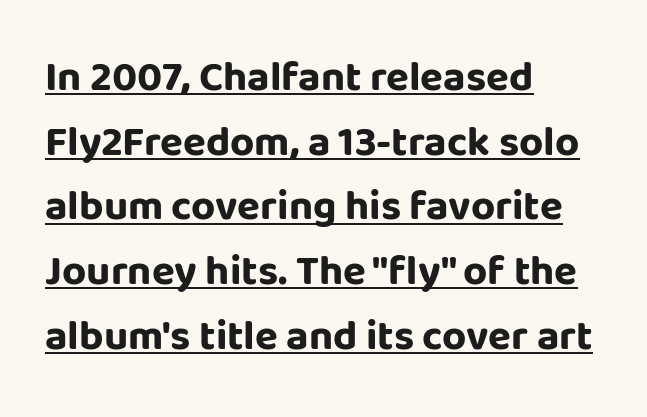
The axis of the letterforms is exactly vertical. Do the characters align in a grid? No, the font is proportional. You can tell from the bare stems that sans-serif type was used. Compared with undecorated copy, this sample adds a rule below the words. Weight check: bold — yes, fully.
